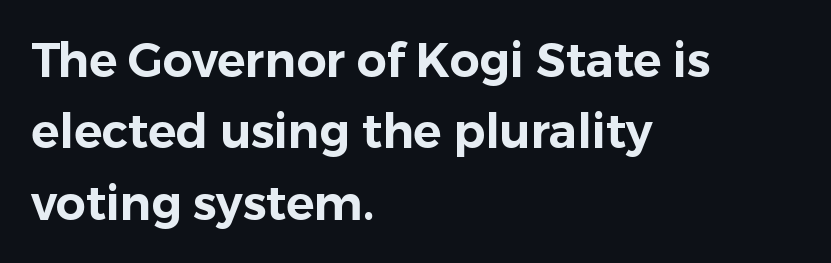
The image shows 47 px sans-serif type, upright; set left-aligned, normal line spacing (1.52x), normal letter spacing, not underlined; low stroke contrast and a medium x-height.
